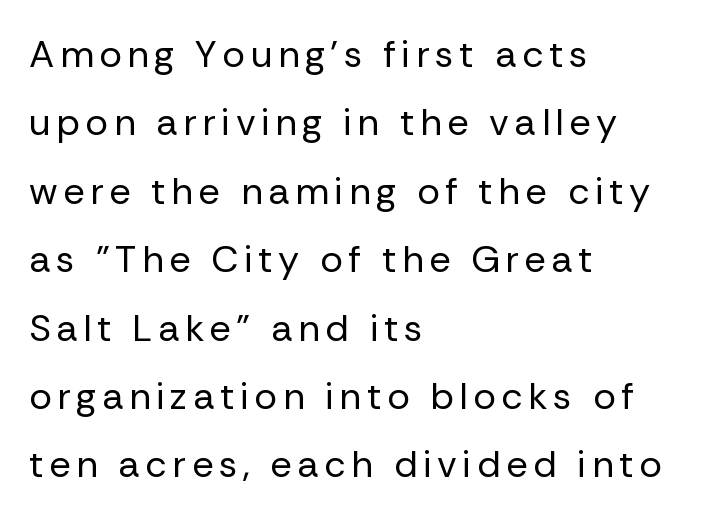
The image shows 38 px regular-weight sans-serif type, upright; set left-aligned, line spacing 1.8x, not underlined; low stroke contrast and a medium x-height.
